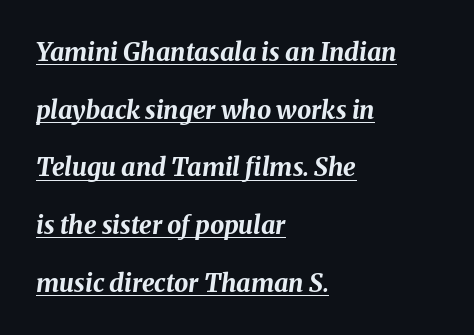
{"italic": "yes", "lean": "right", "slant_degrees": 8, "bold": "yes", "underline": "yes", "align": "left", "line_spacing": "loose", "line_spacing_ratio": 2.31, "letter_spacing": "normal", "letter_spacing_em": 0.0, "glyph_px": 25}
